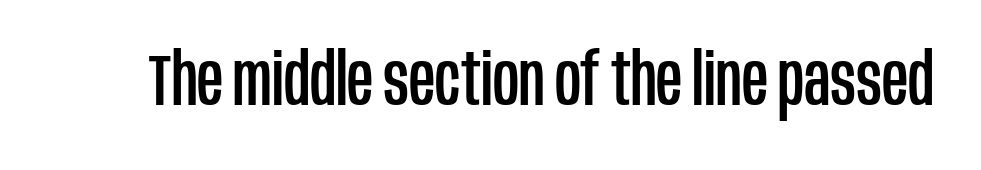
Q: Is the text italic (slanted)? A: No, it is upright.
Q: Is the typeface a serif or a sans-serif typeface? A: Sans-serif.
Q: Is the text underlined? A: No.
Q: Is the spacing between letters normal or unusually wide? A: Normal.
Q: Width (condensed, normal, or wide)? A: Condensed.
Q: Stroke contrast? A: Low.
Q: x-height? A: Large.
Q: Monospaced? A: No.
